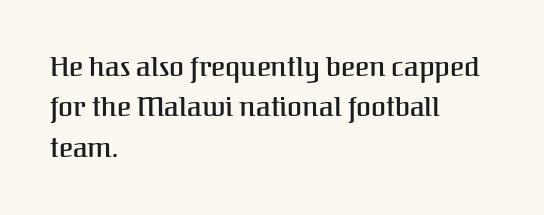
{"italic": "no", "underline": "no", "align": "left", "line_spacing": "normal", "line_spacing_ratio": 1.5, "letter_spacing": "normal", "letter_spacing_em": 0.0, "glyph_px": 27}
